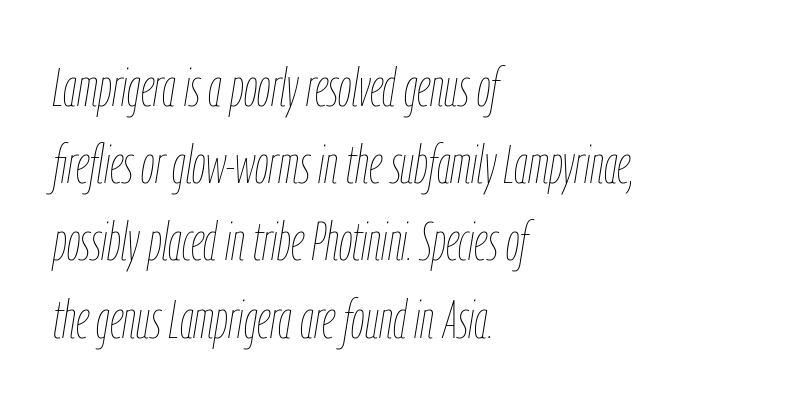
{"italic": "yes", "lean": "right", "slant_degrees": 9, "bold": "no", "weight": "thin", "width": "condensed", "stroke_contrast": "low", "x_height": "medium", "monospaced": "no", "underline": "no", "align": "left", "line_spacing": "normal", "line_spacing_ratio": 1.43, "letter_spacing": "normal", "letter_spacing_em": 0.0, "glyph_px": 54}
